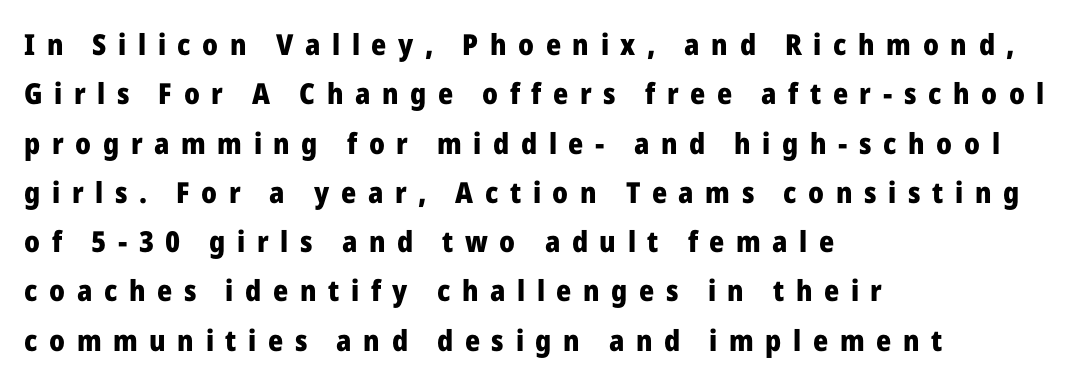
{"serif": "no", "italic": "no", "bold": "yes", "weight": "heavy", "width": "normal", "stroke_contrast": "low", "x_height": "medium", "monospaced": "no", "underline": "no", "align": "left", "line_spacing": "normal", "line_spacing_ratio": 1.7, "letter_spacing": "wide", "letter_spacing_em": 0.4, "glyph_px": 29}
